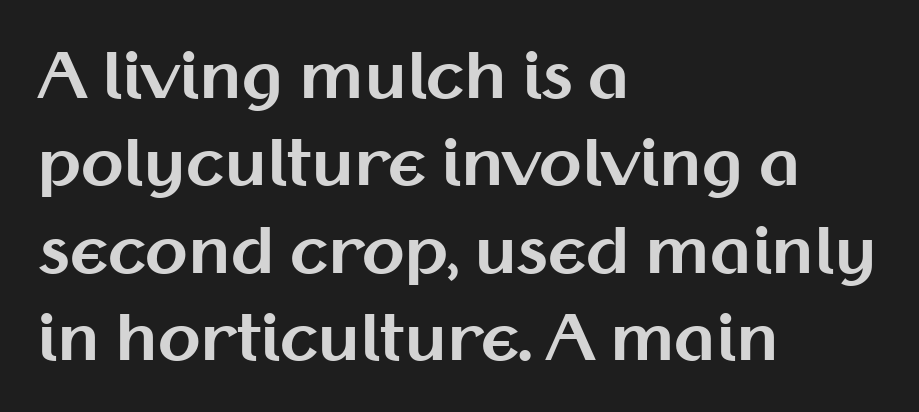
Q: Is the text bold? A: Yes.
Q: Is the text italic (slanted)? A: No, it is upright.
Q: Is the typeface a serif or a sans-serif typeface? A: Sans-serif.
Q: Is the text underlined? A: No.
Q: How is the paragraph aligned? A: Left-aligned.
Q: Is the spacing between letters normal or unusually wide? A: Normal.
Q: Is the spacing between lines tight, normal or loose? A: Normal.
Q: Width (condensed, normal, or wide)? A: Normal.
Q: Stroke contrast? A: Medium.
Q: x-height? A: Medium.
Q: Monospaced? A: No.
